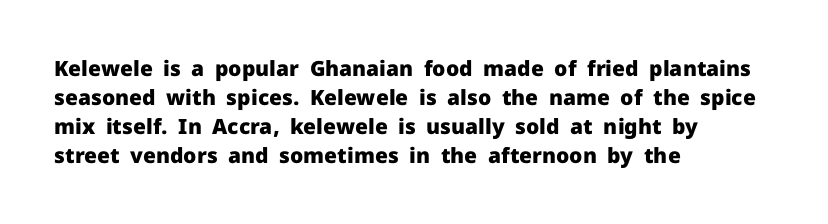
The image shows 21 px bold type, upright; set left-aligned, normal line spacing (1.38x), normal letter spacing, not underlined.
